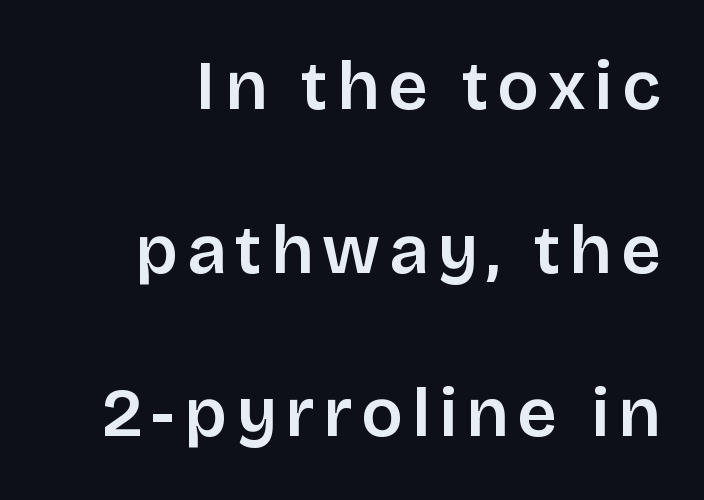
Q: Is the text italic (slanted)? A: No, it is upright.
Q: Is the typeface a serif or a sans-serif typeface? A: Sans-serif.
Q: Is the text underlined? A: No.
Q: Is the spacing between lines tight, normal or loose? A: Loose.
Q: Width (condensed, normal, or wide)? A: Normal.
Q: Stroke contrast? A: Low.
Q: x-height? A: Large.
Q: Monospaced? A: No.
